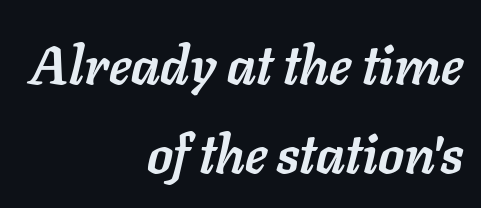
Quick note: underline off. Regarding leading, the lines here are spaced in the standard way. A dark, heavy texture on the line: the type is bold. The paragraph shown leans on its right margin.
